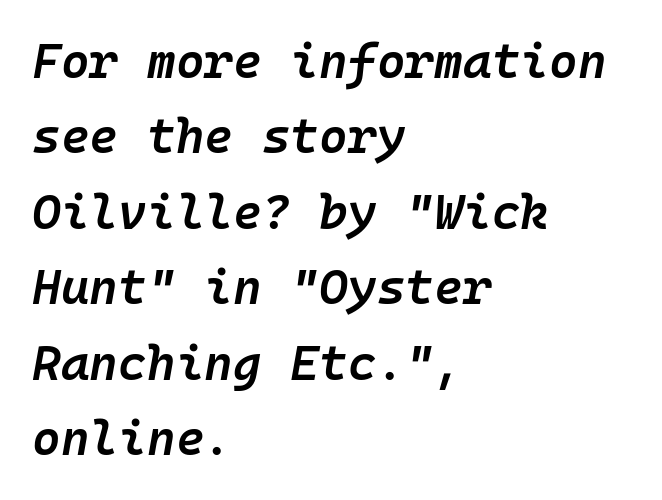
Q: Is the text bold? A: Semi-bold.
Q: Is the text italic (slanted)? A: Yes, it leans right by about 10 degrees.
Q: Is the text underlined? A: No.
Q: How is the paragraph aligned? A: Left-aligned.
Q: Is the spacing between letters normal or unusually wide? A: Normal.
Q: Is the spacing between lines tight, normal or loose? A: Normal.
Q: Width (condensed, normal, or wide)? A: Normal.
Q: Stroke contrast? A: Low.
Q: x-height? A: Medium.
Q: Monospaced? A: Yes.
